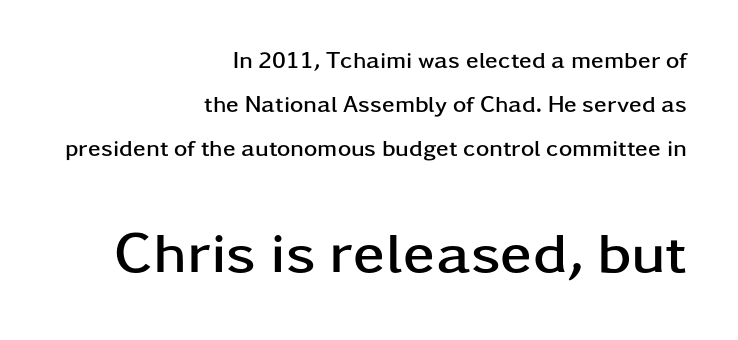
Q: Is the text bold? A: Yes.
Q: Is the text italic (slanted)? A: No, it is upright.
Q: Is the typeface a serif or a sans-serif typeface? A: Sans-serif.
Q: Is the text underlined? A: No.
Q: How is the paragraph aligned? A: Right-aligned.
Q: Is the spacing between letters normal or unusually wide? A: Normal.
Q: Is the spacing between lines tight, normal or loose? A: Loose.
Q: Which block of text is set in a larger size, the first (top) or the second (bottom)? A: The second (bottom) one.
Q: Width (condensed, normal, or wide)? A: Wide.
Q: Stroke contrast? A: Low.
Q: x-height? A: Medium.
Q: Monospaced? A: No.
